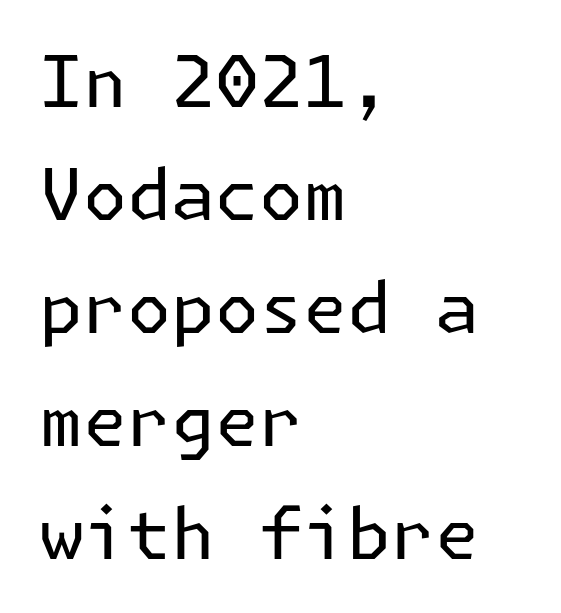
{"serif": "no", "italic": "no", "bold": "no", "weight": "regular", "width": "normal", "stroke_contrast": "low", "x_height": "medium", "underline": "no", "align": "left", "line_spacing": "normal", "line_spacing_ratio": 1.59, "letter_spacing": "normal", "letter_spacing_em": 0.0, "glyph_px": 71}
